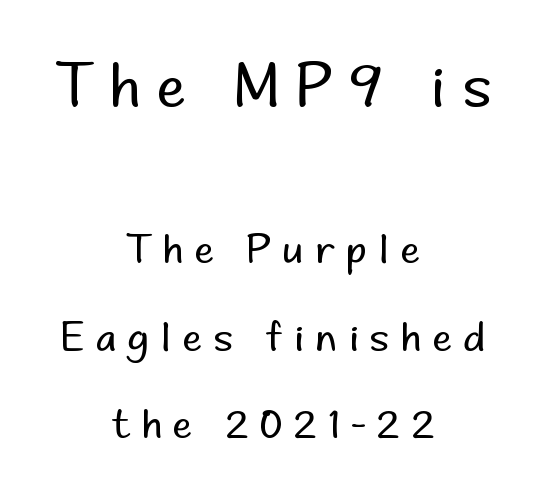
{"serif": "no", "italic": "no", "bold": "no", "weight": "regular", "width": "normal", "stroke_contrast": "low", "x_height": "small", "monospaced": "no", "underline": "no", "align": "center", "line_spacing": "loose", "line_spacing_ratio": 2.24, "letter_spacing": "wide", "letter_spacing_em": 0.3, "larger_block": "first", "size_ratio": 1.49, "glyph_px": 58}
